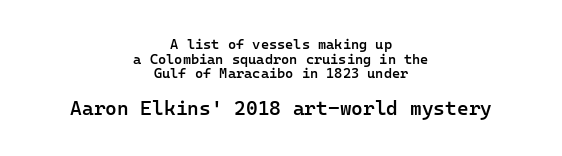
The image shows 20 px text type, upright; set centered, tight line spacing (1.04x), normal letter spacing, not underlined; the second (bottom) block is 1.43x larger.
